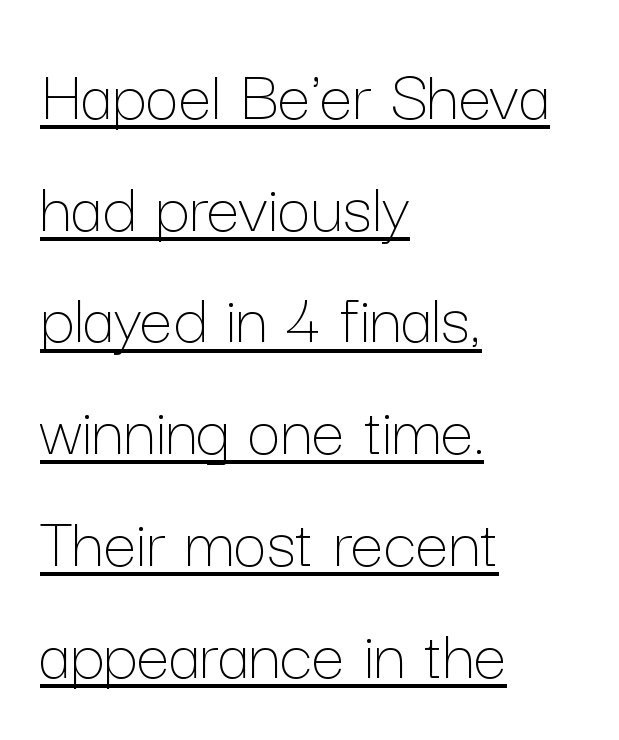
The image shows 74 px thin type, upright; set left-aligned, normal line spacing (1.51x), normal letter spacing, underlined; low stroke contrast and a medium x-height.
